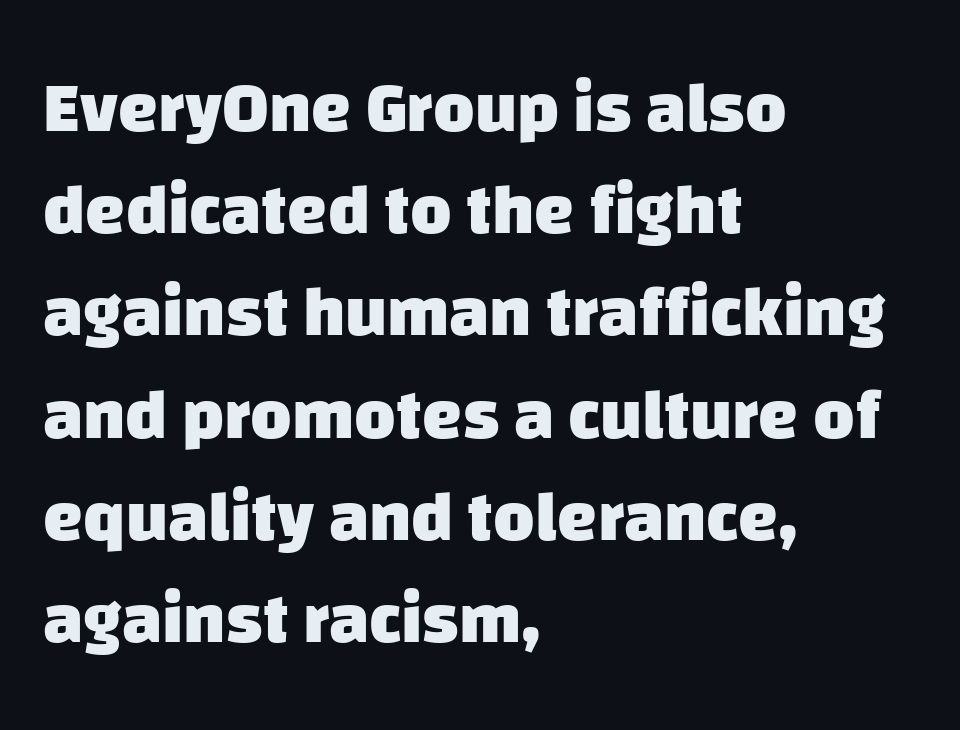
{"serif": "no", "bold": "yes", "weight": "heavy", "width": "normal", "stroke_contrast": "low", "x_height": "large", "monospaced": "no", "underline": "no", "align": "left", "line_spacing": "normal", "line_spacing_ratio": 1.44, "letter_spacing": "normal", "letter_spacing_em": 0.0, "glyph_px": 71}
